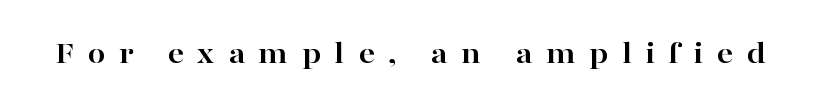
Q: Is the text bold? A: Yes.
Q: Is the text italic (slanted)? A: No, it is upright.
Q: Is the typeface a serif or a sans-serif typeface? A: Serif.
Q: Is the text underlined? A: No.
Q: Is the spacing between letters normal or unusually wide? A: Unusually wide.
Q: Width (condensed, normal, or wide)? A: Wide.
Q: Stroke contrast? A: High.
Q: x-height? A: Medium.
Q: Monospaced? A: No.
